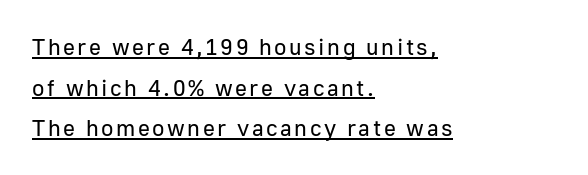
The image shows 23 px text type, upright; set left-aligned, line spacing 1.77x, underlined.
